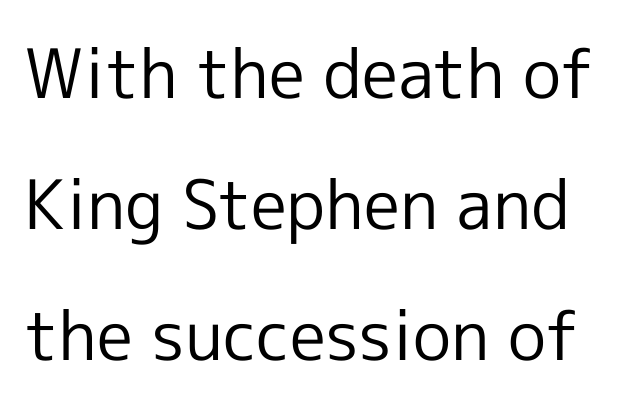
The letterforms sit at book weight or below. These lines are rendered in a variable-pitch font. A typesetter would label this face a sans. Check the space under the baseline: it is left empty. Summary of vertical rhythm: relaxed, with wide interline spacing. Compared with typical body copy, the letter spacing here is the same.
